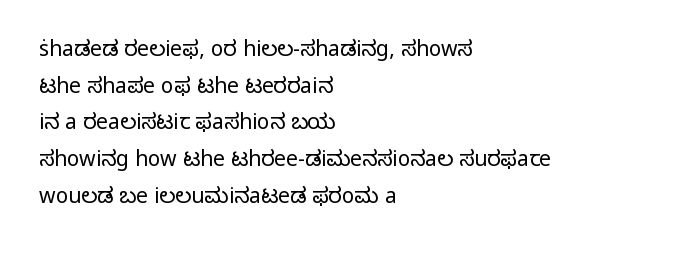
The image shows 21 px text type, upright; set left-aligned, line spacing 1.75x, normal letter spacing, not underlined.
